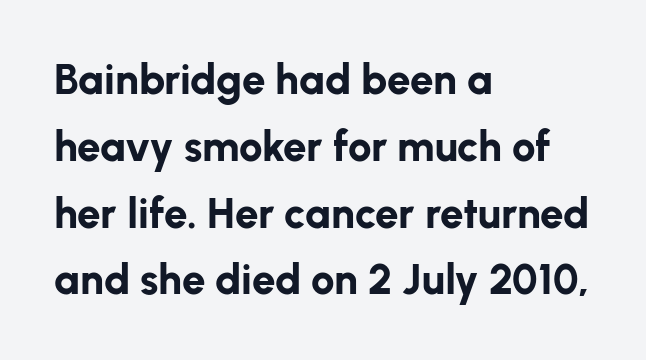
The image shows 42 px bold sans-serif type, upright; set left-aligned, normal line spacing (1.59x), normal letter spacing, not underlined; low stroke contrast and a medium x-height.
